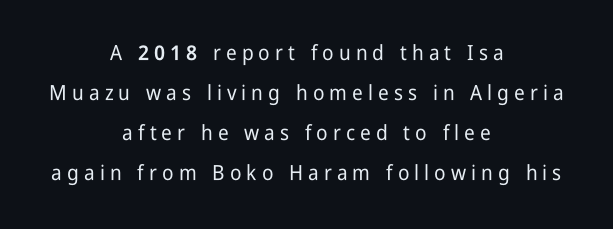
{"italic": "no", "underline": "no", "align": "center", "line_spacing": "loose", "line_spacing_ratio": 1.91, "letter_spacing": "wide", "letter_spacing_em": 0.24, "glyph_px": 21}
